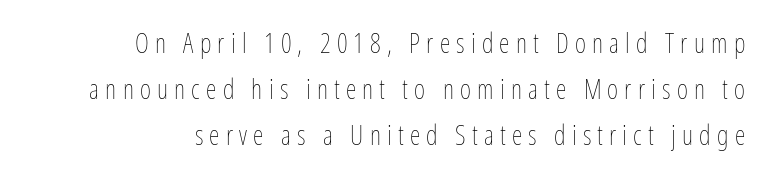
The image shows 27 px text type, upright; set normal line spacing (1.7x), unusually wide letter spacing (+0.23 em), not underlined.
